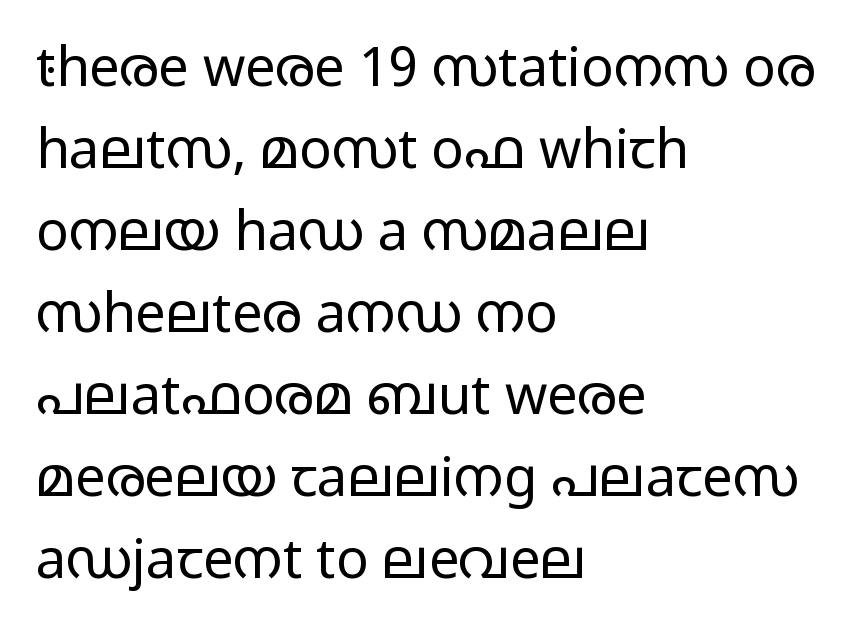
The image shows 54 px regular-weight, wide sans-serif type, upright; set left-aligned, normal line spacing (1.52x), normal letter spacing, not underlined; low stroke contrast and a medium x-height.
